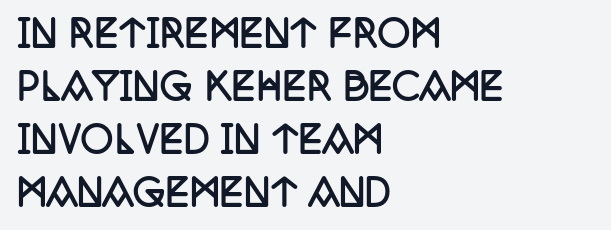
In CSS terms this would be text-align: left. The space beneath each line is pristine and unruled. Pretty heavy lettering here — definitely bold. Varying glyph widths throughout — classic text-font behaviour. Vertical spacing — default.
